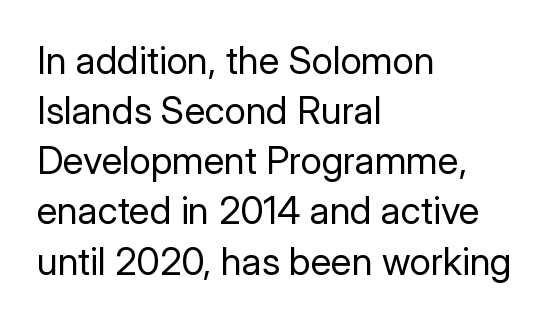
Q: Is the text bold? A: No.
Q: Is the text italic (slanted)? A: No, it is upright.
Q: Is the typeface a serif or a sans-serif typeface? A: Sans-serif.
Q: Is the text underlined? A: No.
Q: How is the paragraph aligned? A: Left-aligned.
Q: Is the spacing between letters normal or unusually wide? A: Normal.
Q: Is the spacing between lines tight, normal or loose? A: Normal.
Q: Width (condensed, normal, or wide)? A: Normal.
Q: Stroke contrast? A: Low.
Q: x-height? A: Medium.
Q: Monospaced? A: No.
